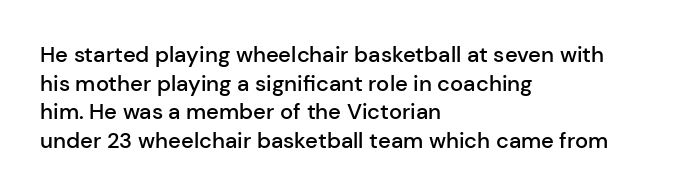
Q: Is the text bold? A: Semi-bold.
Q: Is the text italic (slanted)? A: No, it is upright.
Q: Is the text underlined? A: No.
Q: How is the paragraph aligned? A: Left-aligned.
Q: Is the spacing between letters normal or unusually wide? A: Normal.
Q: Is the spacing between lines tight, normal or loose? A: Normal.
